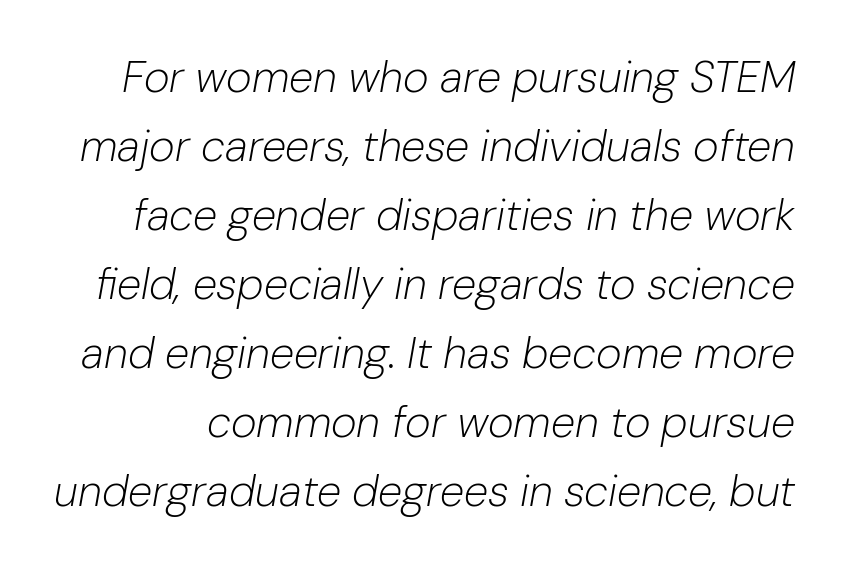
Does the lettering tilt? It does — this is italic. Tracking value appears to be zero — textbook default spacing. Quick note: interline space is typical. Stroke mass is kept to a normal reading level or below. Each row of text sits above clean, open space. Character widths vary here, with narrow letters taking less room than wide ones.
